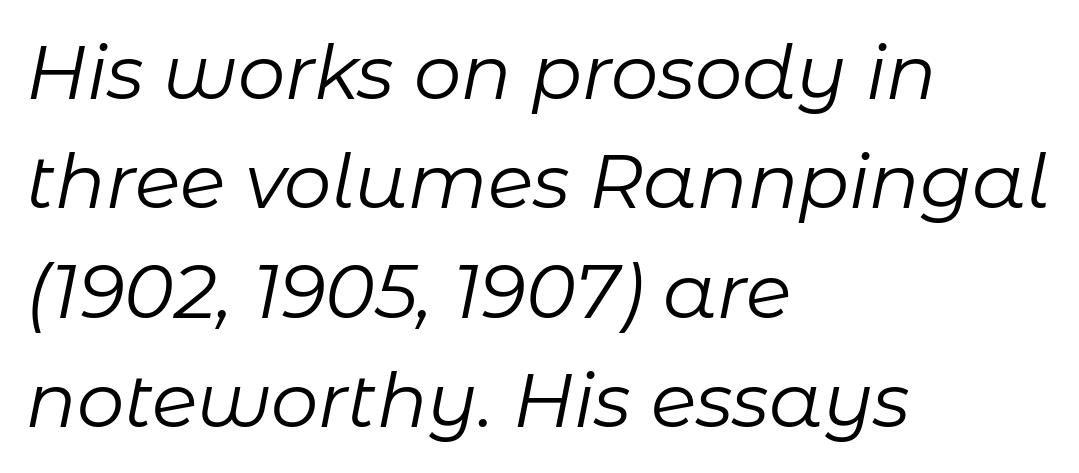
Q: Is the text bold? A: No.
Q: Is the text italic (slanted)? A: Yes, it leans right by about 11 degrees.
Q: Is the text underlined? A: No.
Q: How is the paragraph aligned? A: Left-aligned.
Q: Is the spacing between letters normal or unusually wide? A: Normal.
Q: Is the spacing between lines tight, normal or loose? A: Normal.
Q: Width (condensed, normal, or wide)? A: Normal.
Q: Stroke contrast? A: Low.
Q: x-height? A: Medium.
Q: Monospaced? A: No.
